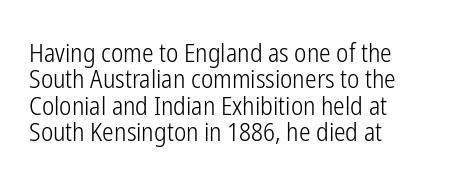
{"italic": "no", "bold": "no", "underline": "no", "align": "left", "line_spacing": "tight", "line_spacing_ratio": 1.01, "letter_spacing": "normal", "letter_spacing_em": 0.0, "glyph_px": 26}
